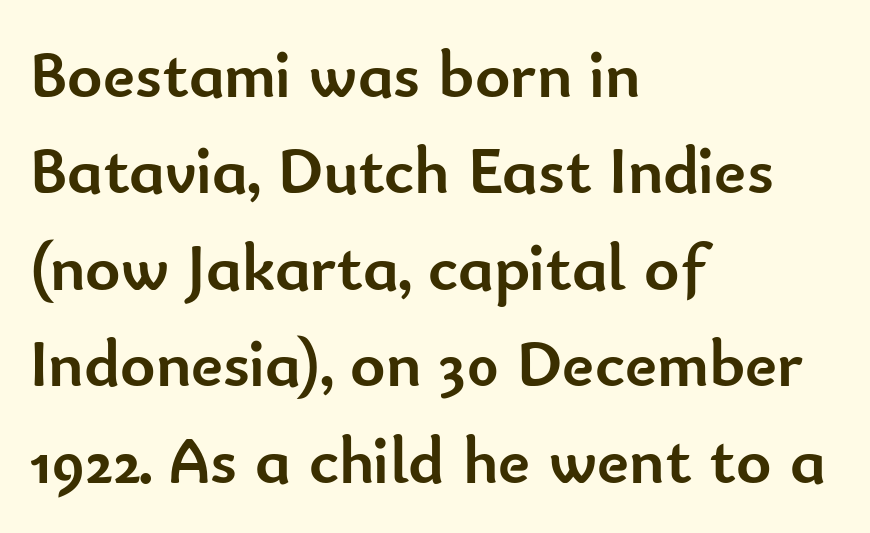
{"serif": "no", "italic": "no", "bold": "yes", "weight": "semibold", "width": "normal", "stroke_contrast": "low", "x_height": "small", "monospaced": "no", "underline": "no", "align": "left", "line_spacing": "normal", "line_spacing_ratio": 1.44, "letter_spacing": "normal", "letter_spacing_em": 0.0, "glyph_px": 67}
